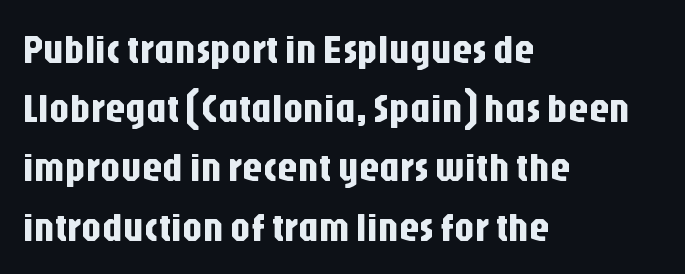
Q: Is the text italic (slanted)? A: No, it is upright.
Q: Is the typeface a serif or a sans-serif typeface? A: Sans-serif.
Q: Is the text underlined? A: No.
Q: How is the paragraph aligned? A: Left-aligned.
Q: Is the spacing between letters normal or unusually wide? A: Normal.
Q: Is the spacing between lines tight, normal or loose? A: Normal.
Q: Width (condensed, normal, or wide)? A: Condensed.
Q: Stroke contrast? A: Low.
Q: x-height? A: Large.
Q: Monospaced? A: No.
